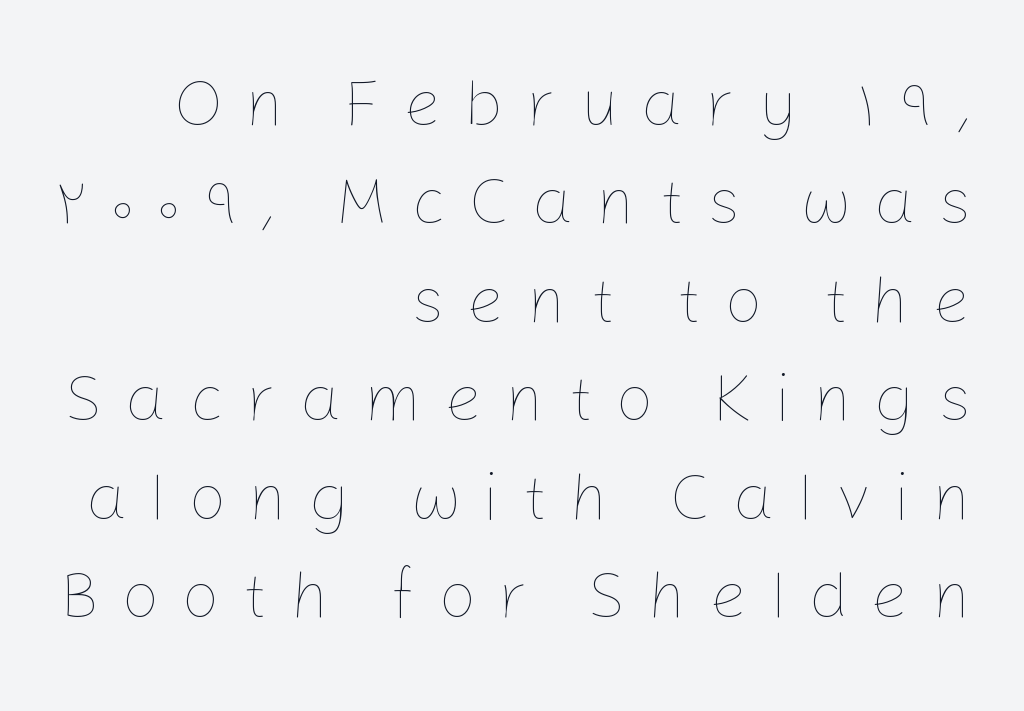
Q: Is the text bold? A: No.
Q: Is the text italic (slanted)? A: No, it is upright.
Q: Is the text underlined? A: No.
Q: How is the paragraph aligned? A: Right-aligned.
Q: Is the spacing between letters normal or unusually wide? A: Unusually wide.
Q: Is the spacing between lines tight, normal or loose? A: Normal.
Q: Width (condensed, normal, or wide)? A: Normal.
Q: Stroke contrast? A: Low.
Q: x-height? A: Medium.
Q: Monospaced? A: No.
